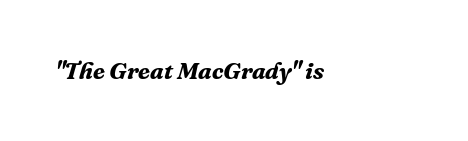
The image shows 24 px bold type, italic (leaning right); set normal letter spacing, not underlined.
